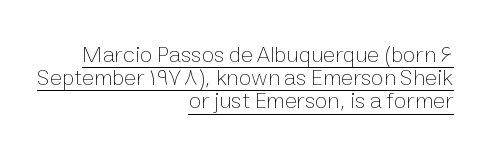
{"italic": "no", "bold": "no", "underline": "yes", "align": "right", "line_spacing": "tight", "line_spacing_ratio": 1.01, "letter_spacing": "normal", "letter_spacing_em": 0.0, "glyph_px": 23}
